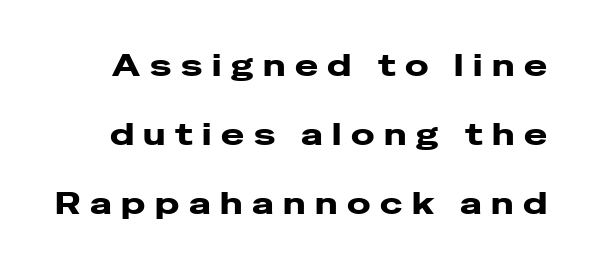
{"serif": "no", "italic": "no", "width": "wide", "stroke_contrast": "low", "x_height": "medium", "monospaced": "no", "underline": "no", "line_spacing": "loose", "line_spacing_ratio": 2.22, "letter_spacing": "wide", "letter_spacing_em": 0.31, "glyph_px": 31}
